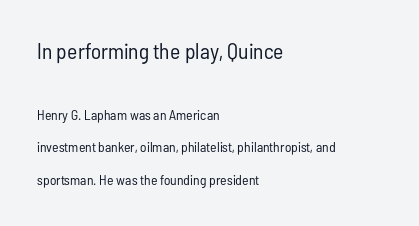
The image shows 22 px text type, upright; set left-aligned, loose line spacing (2.33x), normal letter spacing, not underlined; the first (top) block is 1.57x larger.
